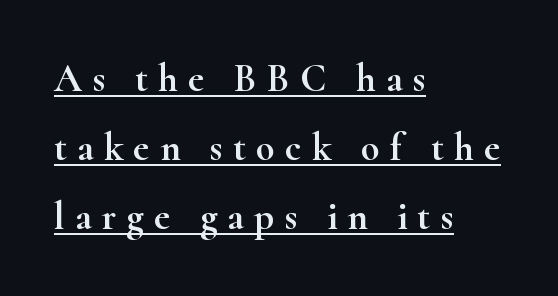
{"serif": "yes", "italic": "no", "width": "wide", "stroke_contrast": "high", "x_height": "small", "monospaced": "no", "underline": "yes", "align": "left", "line_spacing_ratio": 1.77, "letter_spacing": "wide", "letter_spacing_em": 0.26, "glyph_px": 39}
